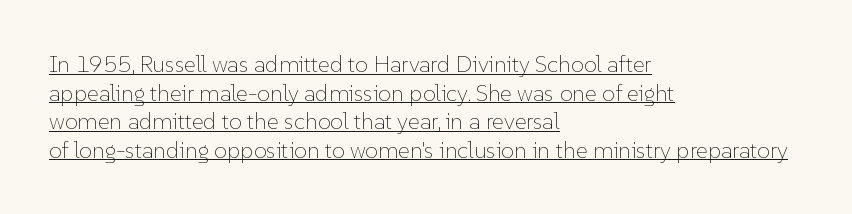
{"italic": "no", "bold": "no", "underline": "yes", "align": "left", "line_spacing_ratio": 1.24, "letter_spacing": "normal", "letter_spacing_em": 0.0, "glyph_px": 23}
